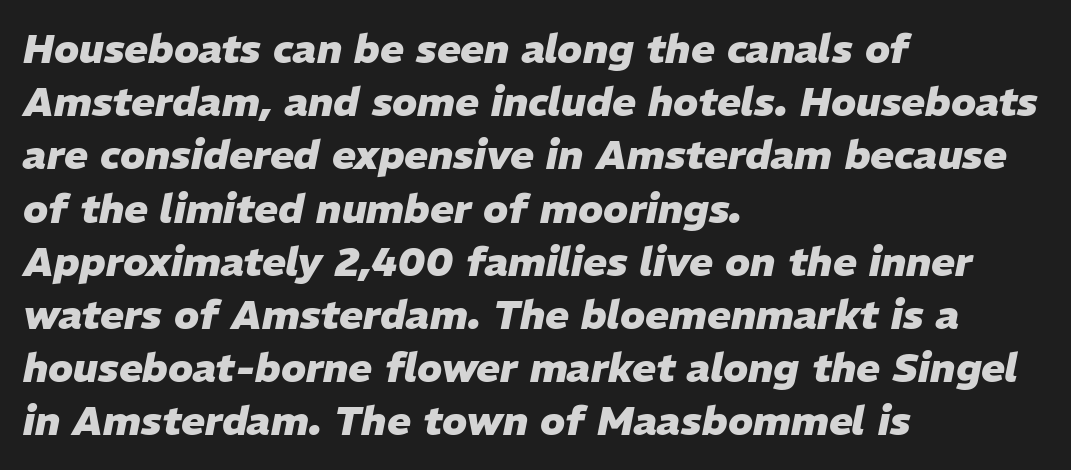
The image shows 40 px heavy type, italic (leaning right); set left-aligned, normal line spacing (1.33x), normal letter spacing, not underlined; low stroke contrast and a medium x-height.
